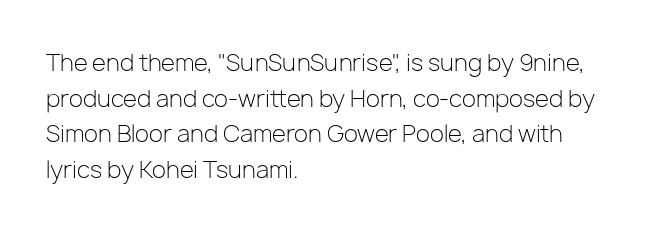
The image shows 23 px text type, upright; set left-aligned, normal line spacing (1.55x), normal letter spacing, not underlined.
